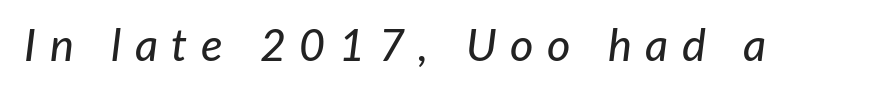
{"italic": "yes", "lean": "right", "slant_degrees": 7, "width": "normal", "stroke_contrast": "low", "x_height": "medium", "monospaced": "no", "underline": "no", "letter_spacing": "wide", "letter_spacing_em": 0.3, "glyph_px": 45}
